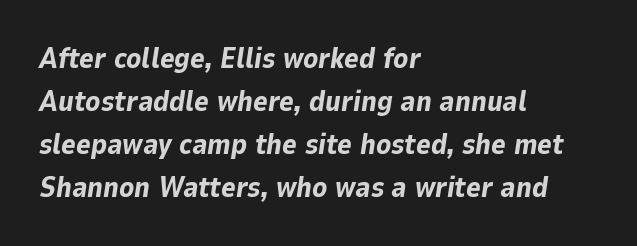
The image shows 28 px bold type, italic (leaning right); set left-aligned, normal line spacing (1.53x), normal letter spacing, not underlined; low stroke contrast and a medium x-height.
